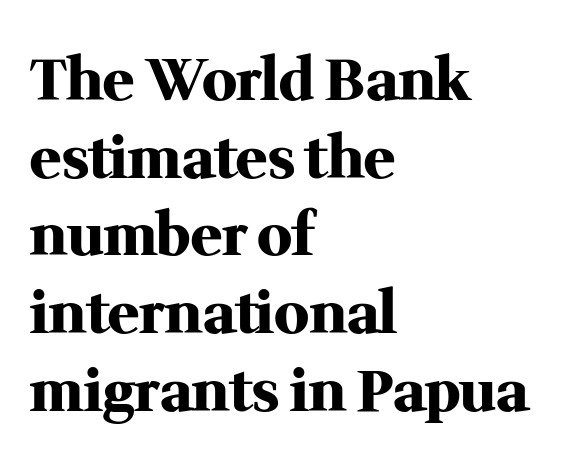
Q: Is the text bold? A: Yes.
Q: Is the text italic (slanted)? A: No, it is upright.
Q: Is the typeface a serif or a sans-serif typeface? A: Serif.
Q: Is the text underlined? A: No.
Q: How is the paragraph aligned? A: Left-aligned.
Q: Is the spacing between letters normal or unusually wide? A: Normal.
Q: Is the spacing between lines tight, normal or loose? A: Normal.
Q: Width (condensed, normal, or wide)? A: Normal.
Q: Stroke contrast? A: Medium.
Q: x-height? A: Medium.
Q: Monospaced? A: No.
